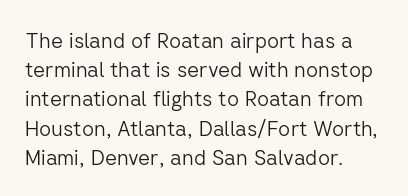
{"italic": "no", "bold": "no", "underline": "no", "align": "left", "line_spacing": "normal", "line_spacing_ratio": 1.39, "letter_spacing": "normal", "letter_spacing_em": 0.0, "glyph_px": 21}
